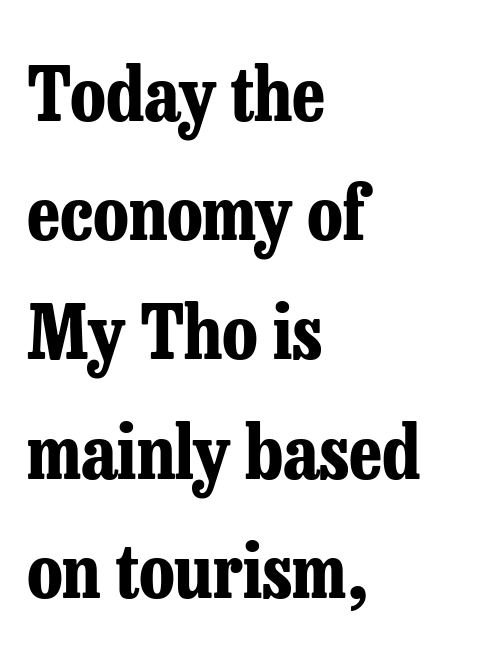
Q: Is the text bold? A: Yes.
Q: Is the text italic (slanted)? A: No, it is upright.
Q: Is the typeface a serif or a sans-serif typeface? A: Serif.
Q: Is the text underlined? A: No.
Q: How is the paragraph aligned? A: Left-aligned.
Q: Is the spacing between letters normal or unusually wide? A: Normal.
Q: Is the spacing between lines tight, normal or loose? A: Normal.
Q: Width (condensed, normal, or wide)? A: Condensed.
Q: Stroke contrast? A: Low.
Q: x-height? A: Medium.
Q: Monospaced? A: No.
